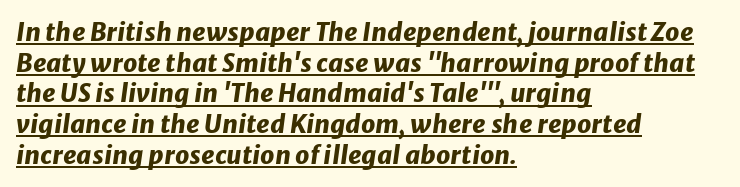
{"italic": "yes", "lean": "right", "slant_degrees": 8, "bold": "yes", "underline": "yes", "align": "left", "line_spacing_ratio": 1.23, "letter_spacing": "normal", "letter_spacing_em": 0.0, "glyph_px": 25}
